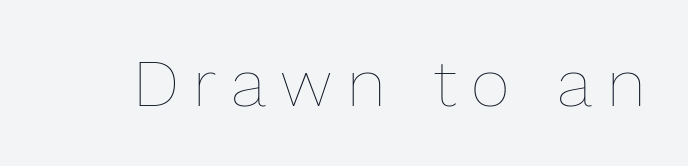
Q: Is the text bold? A: No.
Q: Is the text italic (slanted)? A: No, it is upright.
Q: Is the text underlined? A: No.
Q: Is the spacing between letters normal or unusually wide? A: Unusually wide.
Q: Width (condensed, normal, or wide)? A: Normal.
Q: Stroke contrast? A: Low.
Q: x-height? A: Medium.
Q: Monospaced? A: No.
